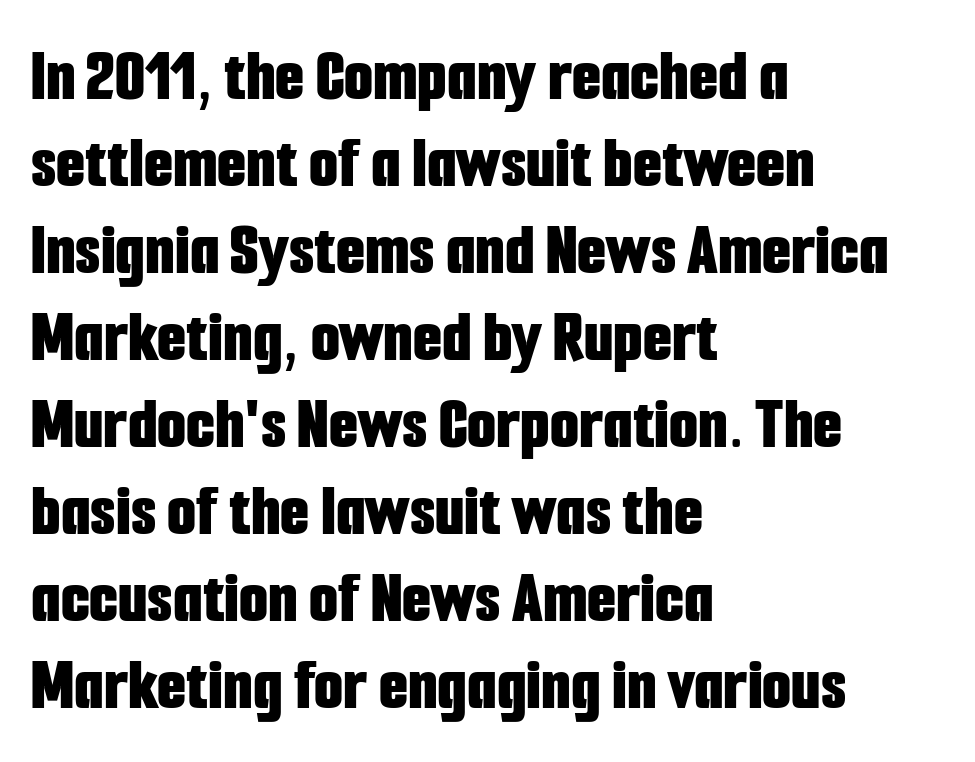
The image shows 75 px bold, condensed sans-serif type, upright; set left-aligned, line spacing 1.16x, normal letter spacing, not underlined; low stroke contrast and a medium x-height.
